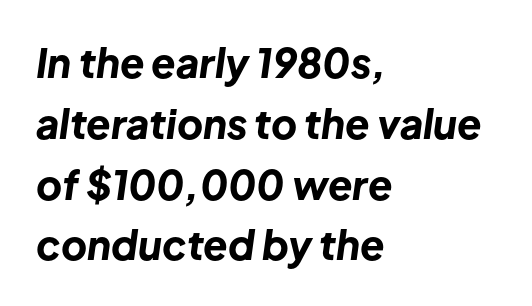
The image shows 40 px bold type, italic (leaning right); set left-aligned, normal line spacing (1.52x), normal letter spacing, not underlined; low stroke contrast and a medium x-height.
